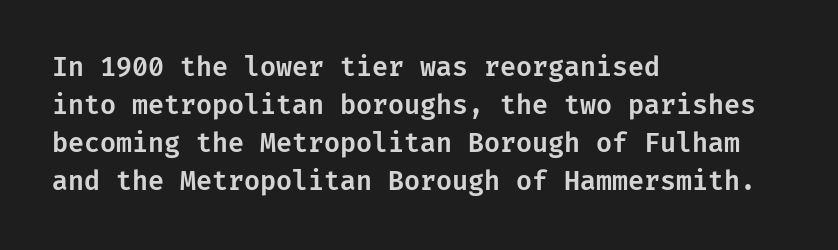
{"italic": "no", "underline": "no", "align": "left", "line_spacing": "normal", "line_spacing_ratio": 1.46, "letter_spacing": "normal", "letter_spacing_em": 0.0, "glyph_px": 26}
